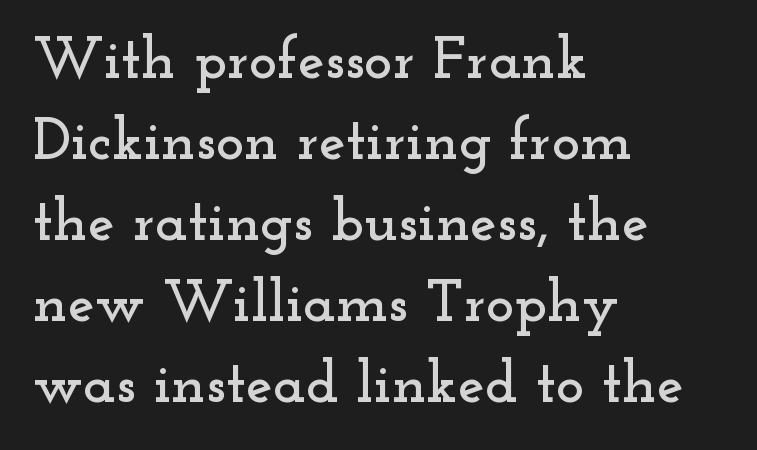
These lines are set flush left with a ragged right edge. Just letters on the line, the space beneath them empty. Reading down the column, the eye jumps a familiar distance to each next line. Characters remain perfectly vertical along every line.
